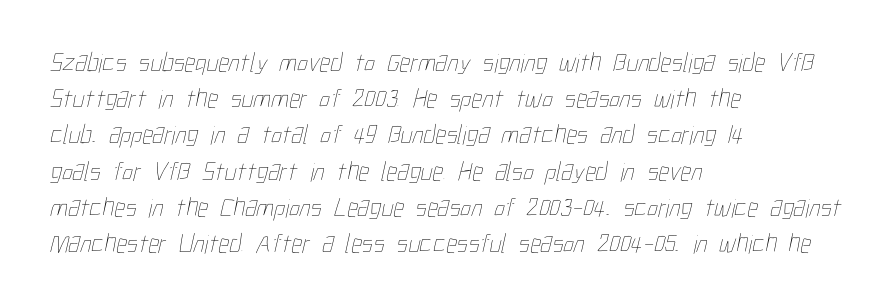
Leading: standard. Standard letterfit; no display-style spreading of the glyphs. The strokes are not fattened; the text isn't bold. All the whitespace from short lines collects on the right. Glance below the letters and you will spot only blank space.
